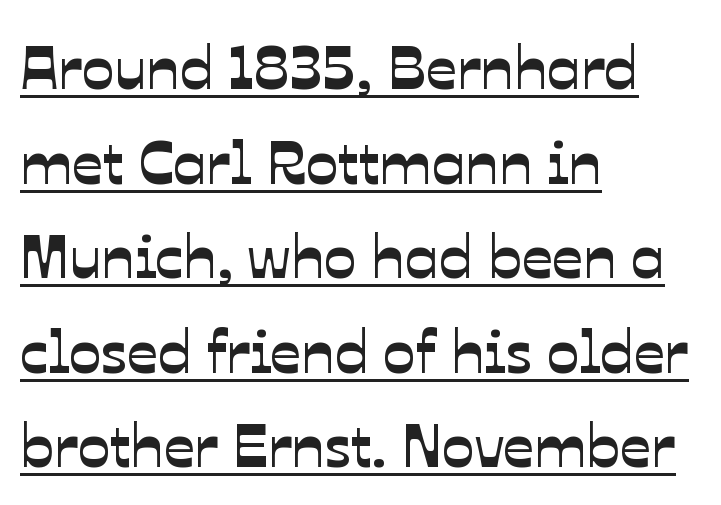
{"serif": "no", "width": "normal", "stroke_contrast": "low", "x_height": "medium", "monospaced": "no", "underline": "yes", "align": "left", "line_spacing": "normal", "line_spacing_ratio": 1.55, "letter_spacing": "normal", "letter_spacing_em": 0.0, "glyph_px": 61}
